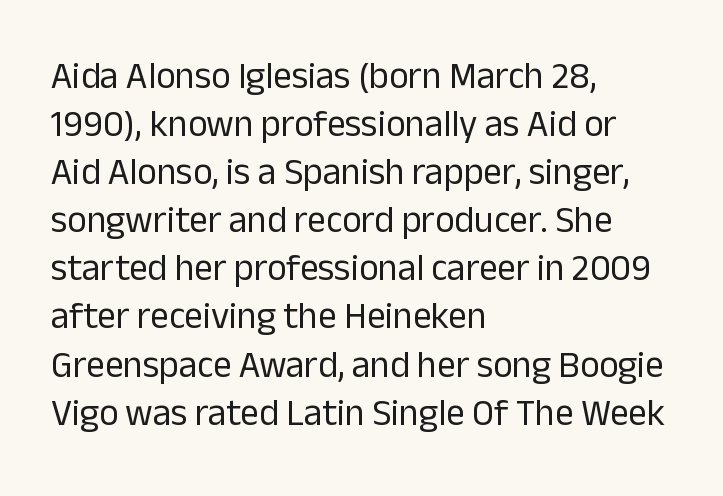
{"serif": "no", "italic": "no", "bold": "no", "weight": "regular", "width": "normal", "stroke_contrast": "low", "x_height": "medium", "monospaced": "no", "underline": "no", "align": "left", "line_spacing": "normal", "line_spacing_ratio": 1.3, "letter_spacing": "normal", "letter_spacing_em": 0.0, "glyph_px": 37}
